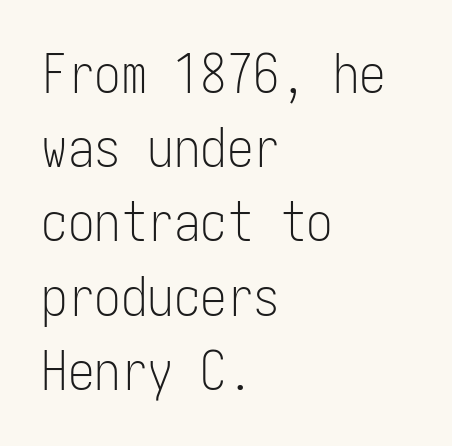
The image shows 53 px light, condensed sans-serif type, upright; set left-aligned, normal line spacing (1.4x), normal letter spacing, not underlined; low stroke contrast and a medium x-height.
